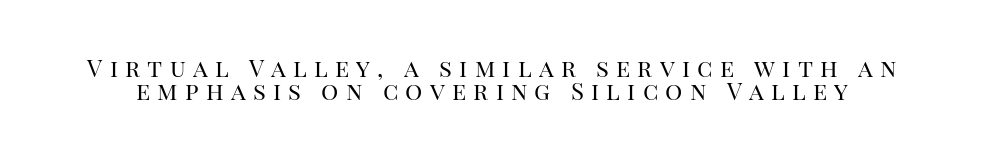
The image shows 24 px text type, upright; set tight line spacing (0.97x), unusually wide letter spacing (+0.3 em), not underlined.
